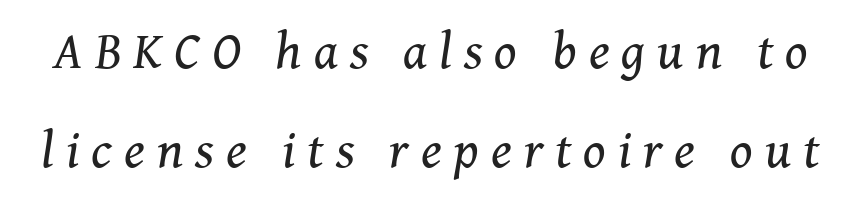
{"serif": "yes", "italic": "yes", "lean": "right", "slant_degrees": 8, "bold": "no", "weight": "regular", "width": "normal", "stroke_contrast": "medium", "x_height": "medium", "monospaced": "no", "underline": "no", "line_spacing": "loose", "line_spacing_ratio": 1.9, "letter_spacing": "wide", "letter_spacing_em": 0.23, "glyph_px": 52}
